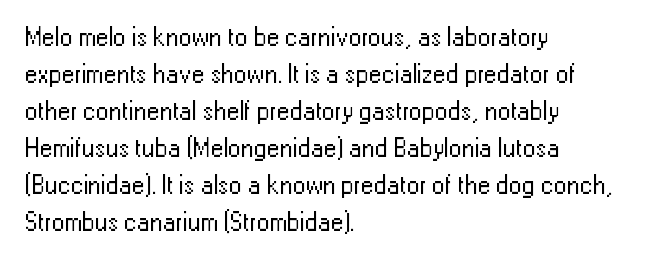
{"italic": "no", "bold": "no", "underline": "no", "align": "left", "line_spacing": "normal", "line_spacing_ratio": 1.42, "letter_spacing": "normal", "letter_spacing_em": 0.0, "glyph_px": 26}
